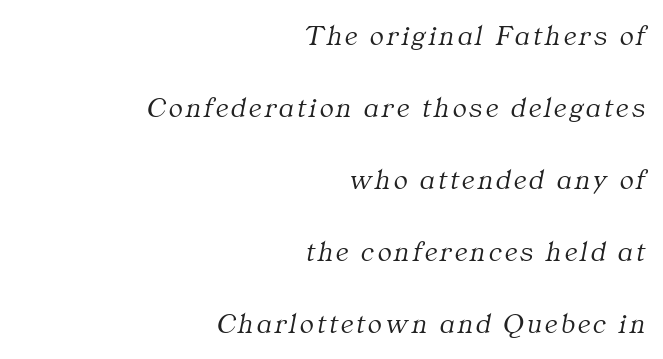
The image shows 29 px light serif type, italic (leaning right); set right-aligned, loose line spacing (2.48x), not underlined; medium stroke contrast and a medium x-height.
